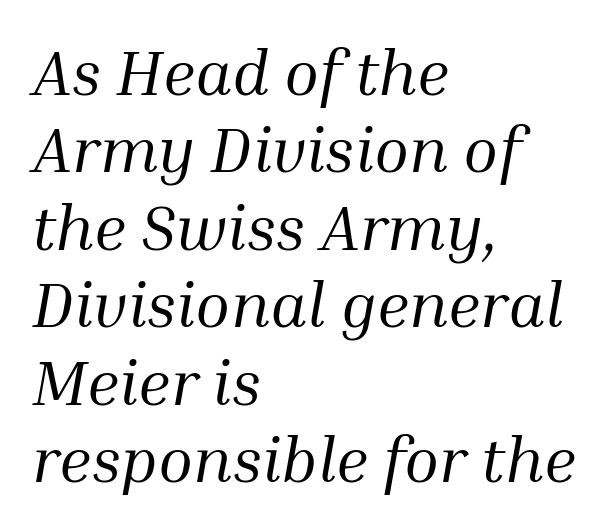
The image shows 64 px regular-weight serif type, italic (leaning right); set left-aligned, line spacing 1.21x, normal letter spacing, not underlined; medium stroke contrast and a medium x-height.
